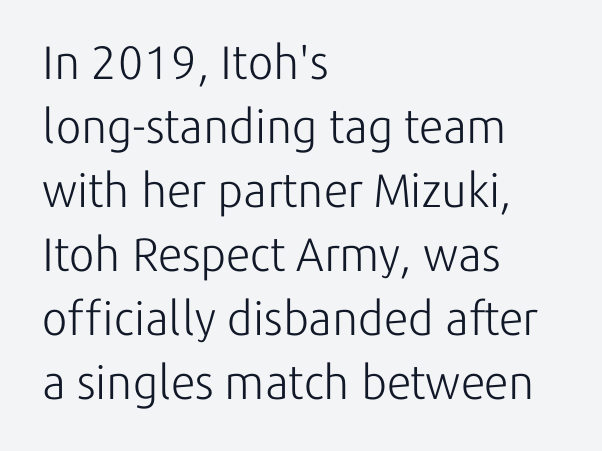
Q: Is the text bold? A: No.
Q: Is the text italic (slanted)? A: No, it is upright.
Q: Is the typeface a serif or a sans-serif typeface? A: Sans-serif.
Q: Is the text underlined? A: No.
Q: How is the paragraph aligned? A: Left-aligned.
Q: Is the spacing between letters normal or unusually wide? A: Normal.
Q: Is the spacing between lines tight, normal or loose? A: Normal.
Q: Width (condensed, normal, or wide)? A: Normal.
Q: Stroke contrast? A: Low.
Q: x-height? A: Medium.
Q: Monospaced? A: No.
